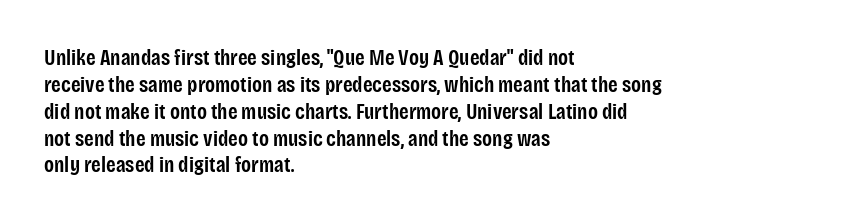
The image shows 22 px text type, upright; set left-aligned, line spacing 1.22x, normal letter spacing, not underlined.
